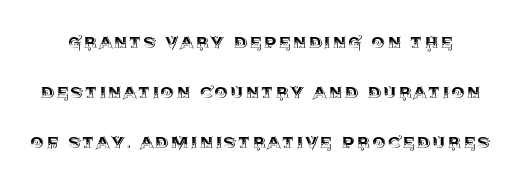
The passage shown stacks its lines with a broad gap. Underlining? Definitely not there. The type sits square on the baseline with zero lean.
